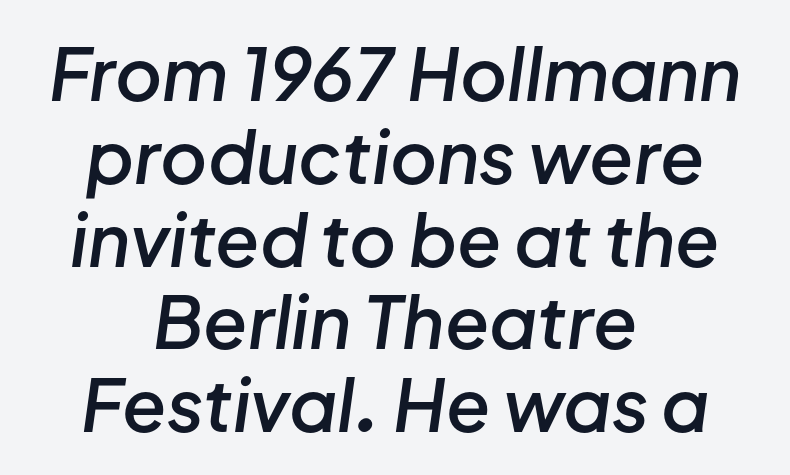
Q: Is the text bold? A: Semi-bold.
Q: Is the text italic (slanted)? A: Yes, it leans right by about 8 degrees.
Q: Is the text underlined? A: No.
Q: How is the paragraph aligned? A: Centered.
Q: Is the spacing between letters normal or unusually wide? A: Normal.
Q: Is the spacing between lines tight, normal or loose? A: Tight.
Q: Width (condensed, normal, or wide)? A: Normal.
Q: Stroke contrast? A: Low.
Q: x-height? A: Medium.
Q: Monospaced? A: No.
